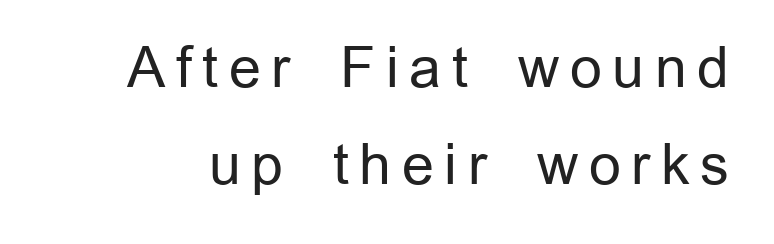
Q: Is the text bold? A: No.
Q: Is the text italic (slanted)? A: No, it is upright.
Q: Is the typeface a serif or a sans-serif typeface? A: Sans-serif.
Q: Is the text underlined? A: No.
Q: Width (condensed, normal, or wide)? A: Normal.
Q: Stroke contrast? A: Low.
Q: x-height? A: Medium.
Q: Monospaced? A: No.
